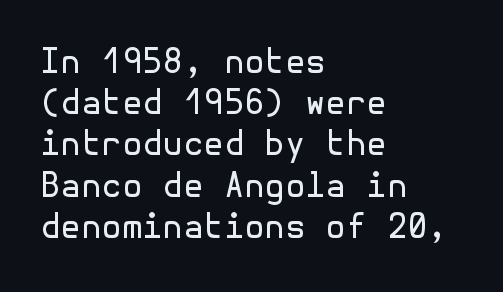
{"serif": "no", "italic": "no", "bold": "no", "weight": "regular", "width": "normal", "x_height": "medium", "underline": "no", "align": "left", "line_spacing": "normal", "line_spacing_ratio": 1.25, "letter_spacing": "normal", "letter_spacing_em": 0.0, "glyph_px": 33}
